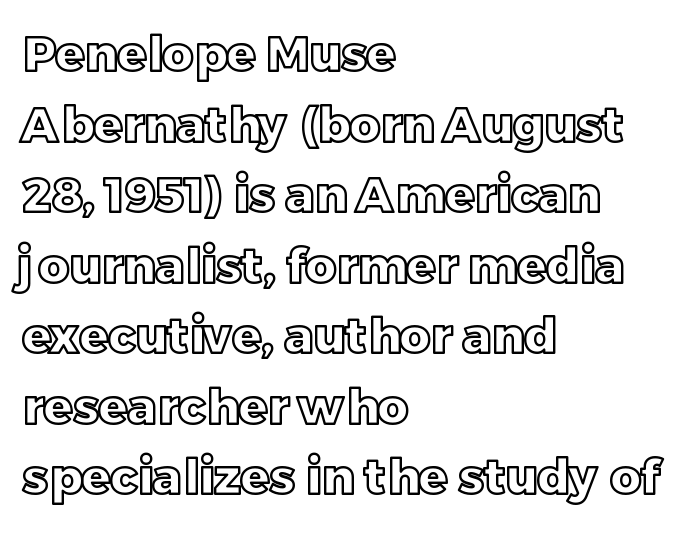
You could call the tracking neutral — neither tight nor loose. Posture: upright roman. The paragraph shown leans on its left margin. Think of a printed novel: that variable character pitch is what you see here. Line spacing here is normal. The words here are not underlined.
